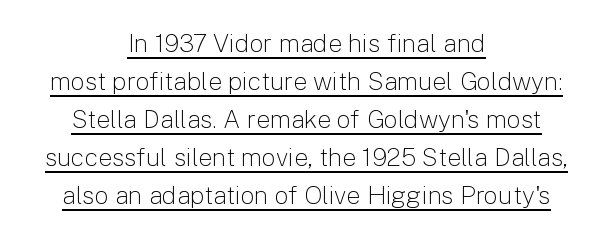
Which margin do the lines hug? Neither — every line sits in the middle. Standard letterfit; no display-style spreading of the glyphs. Is there any slant? The stems are plumb. Does the leading feel generous? No, just average. Looks like someone drew a line under every word here. No letter is thick-stroked: the sample isn't bold.
